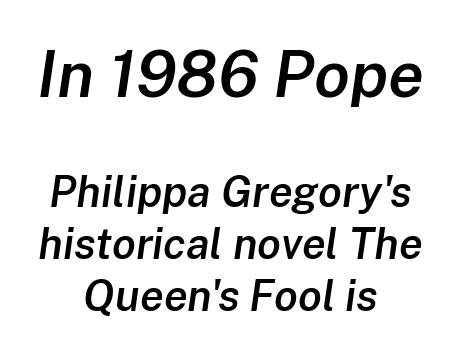
Varying glyph widths throughout — classic text-font behaviour. The letterforms sit shoulder to shoulder at normal distance. In terms of posture, this sample is oblique. Which of the two is more prominent by size? The first, at the top. Teacher's note: observe the equal gaps on both sides — that is centered alignment. This is moderately heavy type, rendered in semibold.
